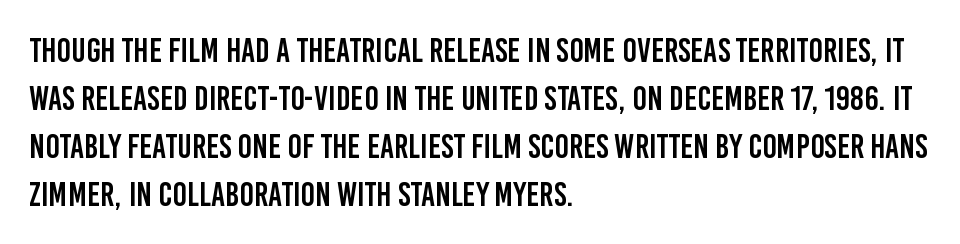
The image shows 34 px condensed sans-serif type, upright; set left-aligned, normal line spacing (1.41x), normal letter spacing, not underlined; low stroke contrast and a large x-height.
